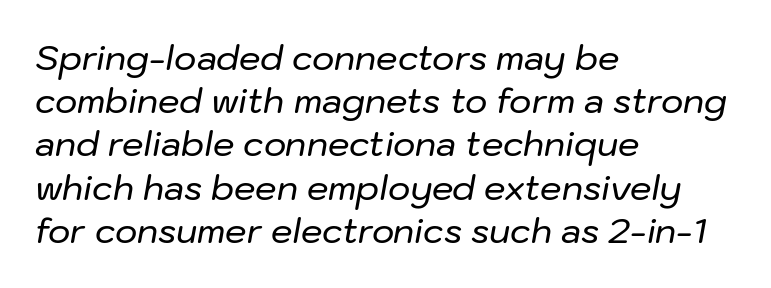
{"italic": "yes", "lean": "right", "slant_degrees": 10, "width": "normal", "stroke_contrast": "low", "x_height": "medium", "monospaced": "no", "underline": "no", "align": "left", "line_spacing": "normal", "line_spacing_ratio": 1.27, "letter_spacing": "normal", "letter_spacing_em": 0.0, "glyph_px": 34}
